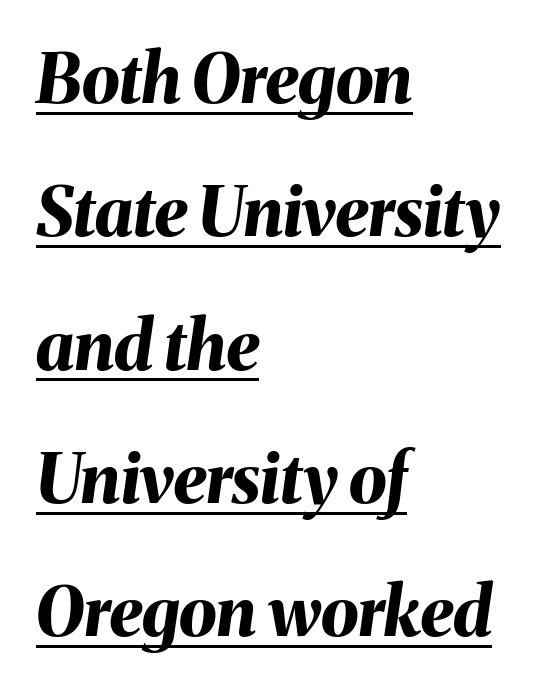
{"italic": "yes", "lean": "right", "slant_degrees": 8, "bold": "yes", "weight": "bold", "width": "normal", "stroke_contrast": "medium", "x_height": "medium", "monospaced": "no", "underline": "yes", "align": "left", "line_spacing": "loose", "line_spacing_ratio": 1.96, "letter_spacing": "normal", "letter_spacing_em": 0.0, "glyph_px": 68}
